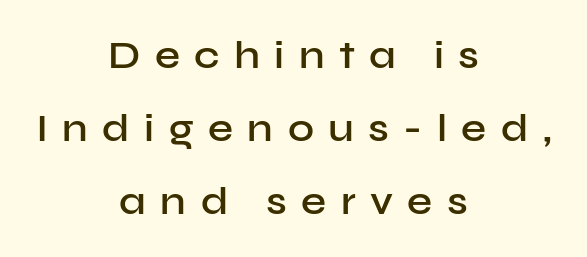
Q: Is the text bold? A: Semi-bold.
Q: Is the text italic (slanted)? A: No, it is upright.
Q: Is the typeface a serif or a sans-serif typeface? A: Sans-serif.
Q: Is the text underlined? A: No.
Q: How is the paragraph aligned? A: Centered.
Q: Is the spacing between letters normal or unusually wide? A: Unusually wide.
Q: Width (condensed, normal, or wide)? A: Normal.
Q: Stroke contrast? A: Low.
Q: x-height? A: Medium.
Q: Monospaced? A: No.
